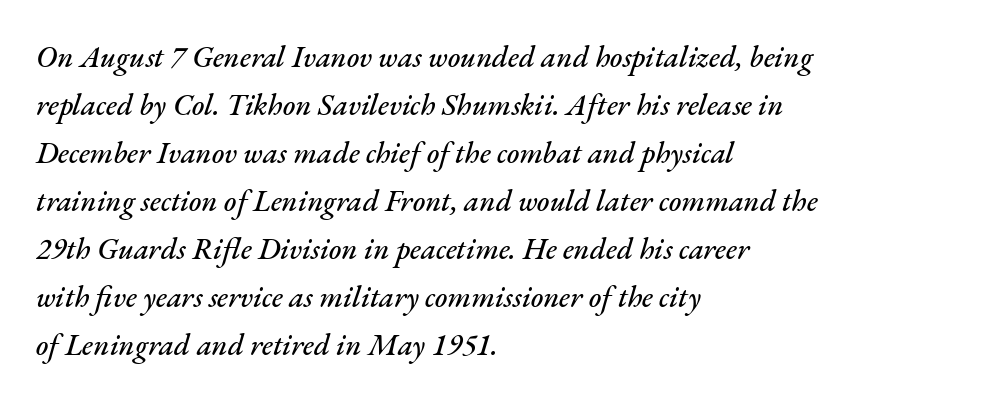
Q: Is the text italic (slanted)? A: Yes, it leans right by about 17 degrees.
Q: Is the text underlined? A: No.
Q: How is the paragraph aligned? A: Left-aligned.
Q: Is the spacing between letters normal or unusually wide? A: Normal.
Q: Is the spacing between lines tight, normal or loose? A: Normal.
Q: Width (condensed, normal, or wide)? A: Normal.
Q: Stroke contrast? A: Medium.
Q: x-height? A: Small.
Q: Monospaced? A: No.
